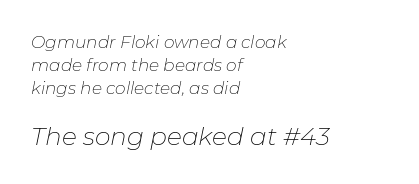
{"italic": "yes", "lean": "right", "slant_degrees": 11, "bold": "no", "underline": "no", "align": "left", "line_spacing": "normal", "line_spacing_ratio": 1.36, "letter_spacing": "normal", "letter_spacing_em": 0.0, "larger_block": "second", "size_ratio": 1.47, "glyph_px": 25}
